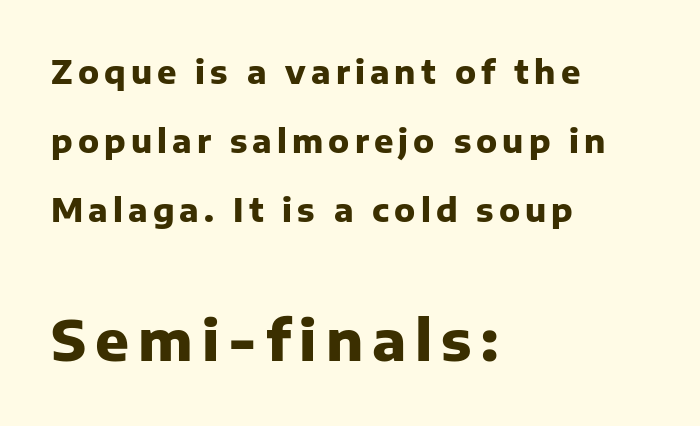
Q: Is the text bold? A: Yes.
Q: Is the text italic (slanted)? A: No, it is upright.
Q: Is the typeface a serif or a sans-serif typeface? A: Sans-serif.
Q: Is the text underlined? A: No.
Q: How is the paragraph aligned? A: Left-aligned.
Q: Is the spacing between lines tight, normal or loose? A: Loose.
Q: Which block of text is set in a larger size, the first (top) or the second (bottom)? A: The second (bottom) one.
Q: Width (condensed, normal, or wide)? A: Normal.
Q: Stroke contrast? A: Low.
Q: x-height? A: Medium.
Q: Monospaced? A: No.
